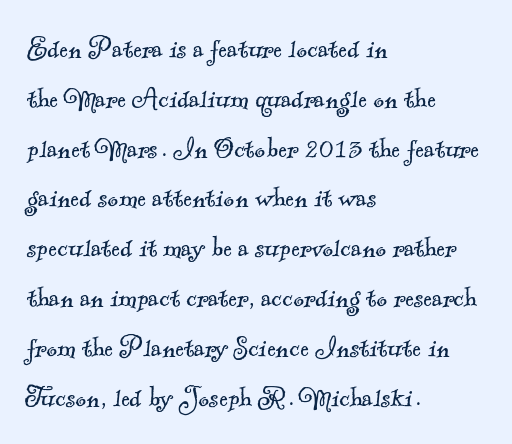
Q: Is the text bold? A: No.
Q: Is the typeface a serif or a sans-serif typeface? A: Serif.
Q: Is the text underlined? A: No.
Q: How is the paragraph aligned? A: Left-aligned.
Q: Is the spacing between letters normal or unusually wide? A: Normal.
Q: Is the spacing between lines tight, normal or loose? A: Normal.
Q: Width (condensed, normal, or wide)? A: Normal.
Q: x-height? A: Small.
Q: Monospaced? A: No.
